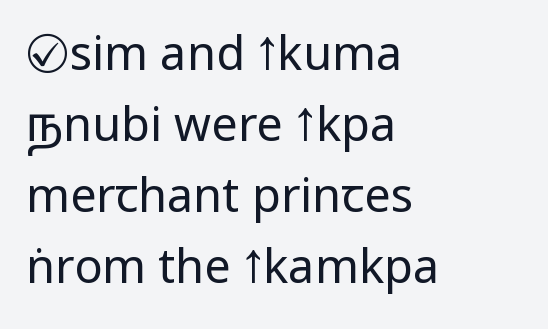
The face used here is proportionally spaced, like ordinary book or web type. If you drew a line through each stem, it would be perfectly vertical. There is no visible air inserted between adjacent glyphs. Unmarked baselines from the first word to the last. Unbolded letterforms with no extra heft. A typesetter would label this face a sans.
